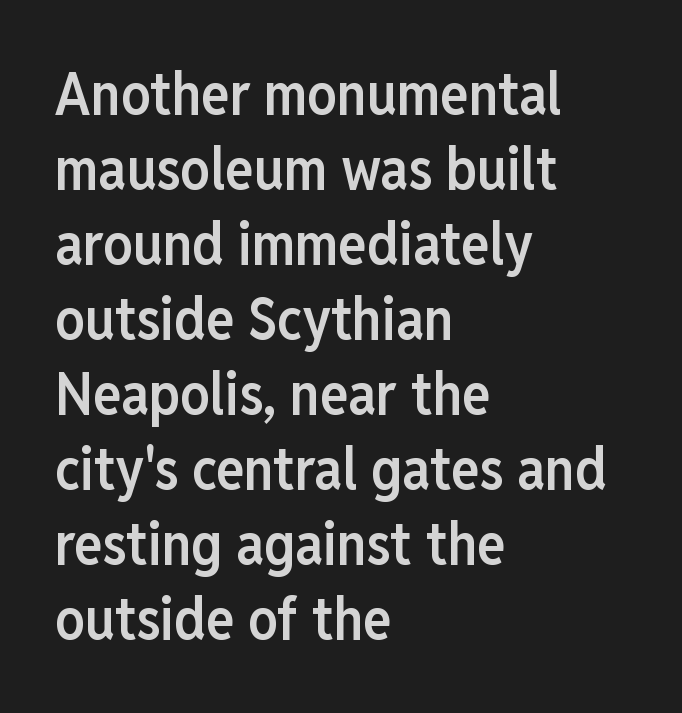
{"serif": "no", "italic": "no", "bold": "semi", "weight": "semibold", "width": "condensed", "stroke_contrast": "low", "x_height": "medium", "monospaced": "no", "underline": "no", "align": "left", "line_spacing": "normal", "line_spacing_ratio": 1.27, "letter_spacing": "normal", "letter_spacing_em": 0.0, "glyph_px": 59}
